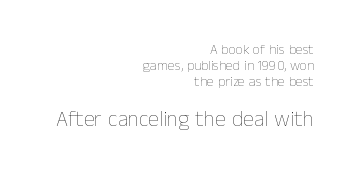
The image shows 22 px text type, upright; set right-aligned, line spacing 1.16x, normal letter spacing, not underlined; the second (bottom) block is 1.57x larger.
